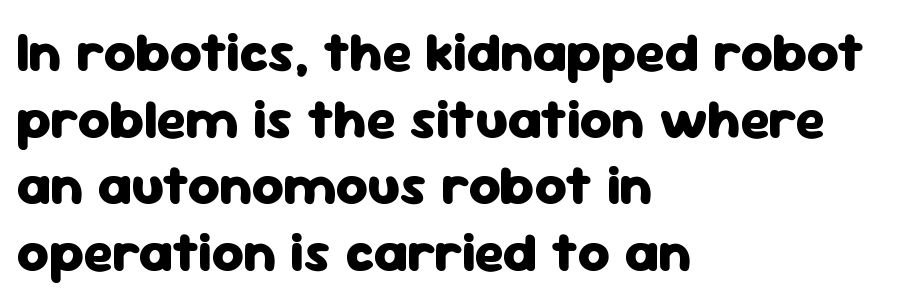
The image shows 55 px heavy sans-serif type, upright; set left-aligned, line spacing 1.21x, normal letter spacing, not underlined; low stroke contrast and a medium x-height.
